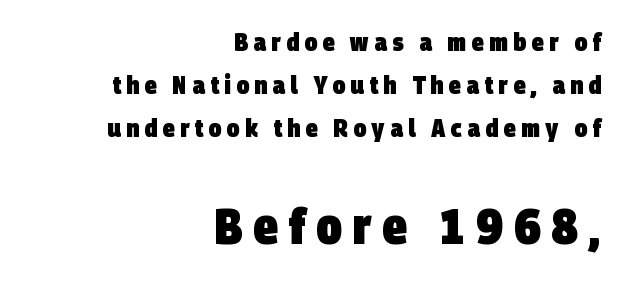
Q: Is the text bold? A: Yes.
Q: Is the typeface a serif or a sans-serif typeface? A: Sans-serif.
Q: Is the text underlined? A: No.
Q: How is the paragraph aligned? A: Right-aligned.
Q: Is the spacing between letters normal or unusually wide? A: Unusually wide.
Q: Which block of text is set in a larger size, the first (top) or the second (bottom)? A: The second (bottom) one.
Q: Width (condensed, normal, or wide)? A: Condensed.
Q: Stroke contrast? A: Low.
Q: x-height? A: Large.
Q: Monospaced? A: No.
